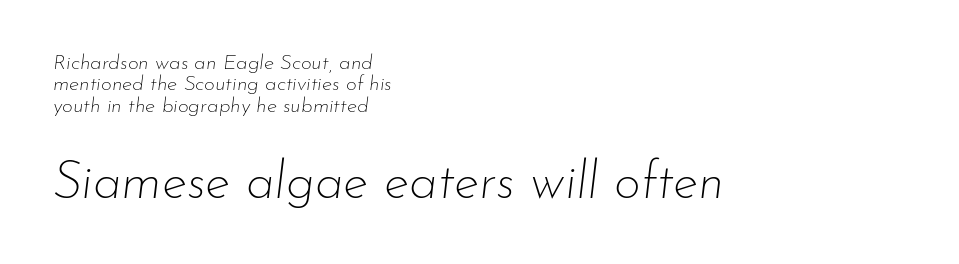
{"italic": "yes", "lean": "right", "slant_degrees": 7, "bold": "no", "weight": "thin", "width": "normal", "stroke_contrast": "low", "x_height": "small", "monospaced": "no", "underline": "no", "align": "left", "line_spacing": "tight", "line_spacing_ratio": 1.02, "letter_spacing": "normal", "letter_spacing_em": 0.0, "larger_block": "second", "size_ratio": 2.48, "glyph_px": 52}
